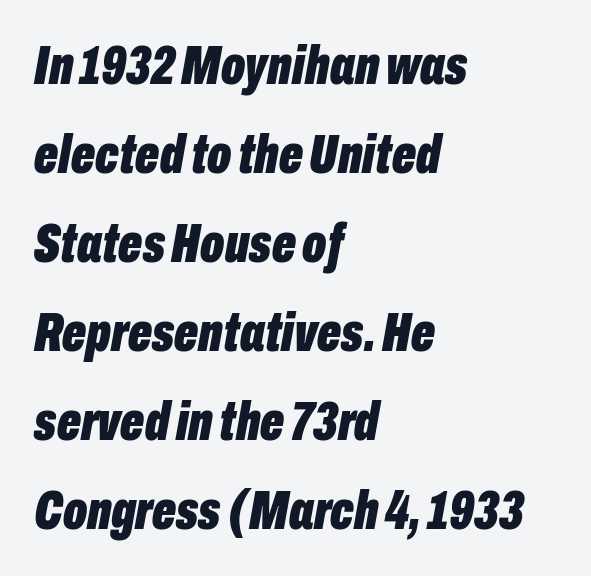
{"italic": "yes", "lean": "right", "slant_degrees": 10, "bold": "yes", "weight": "bold", "width": "condensed", "stroke_contrast": "low", "x_height": "medium", "monospaced": "no", "underline": "no", "align": "left", "line_spacing": "normal", "line_spacing_ratio": 1.59, "letter_spacing": "normal", "letter_spacing_em": 0.0, "glyph_px": 56}
